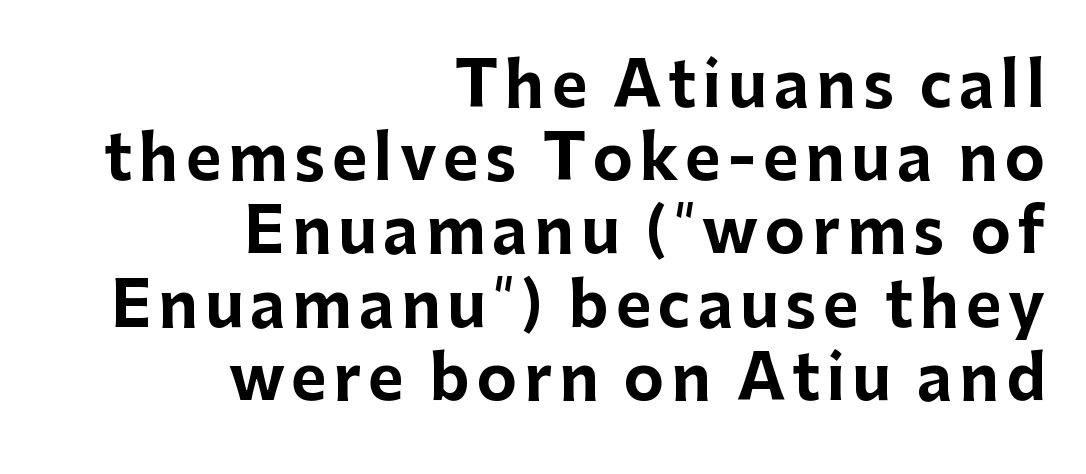
The image shows 61 px bold sans-serif type, upright; set right-aligned, line spacing 1.2x, not underlined; low stroke contrast and a medium x-height.
